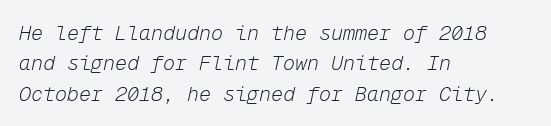
{"italic": "yes", "lean": "right", "slant_degrees": 12, "bold": "no", "underline": "no", "align": "left", "line_spacing": "normal", "line_spacing_ratio": 1.52, "letter_spacing": "normal", "letter_spacing_em": 0.0, "glyph_px": 20}
